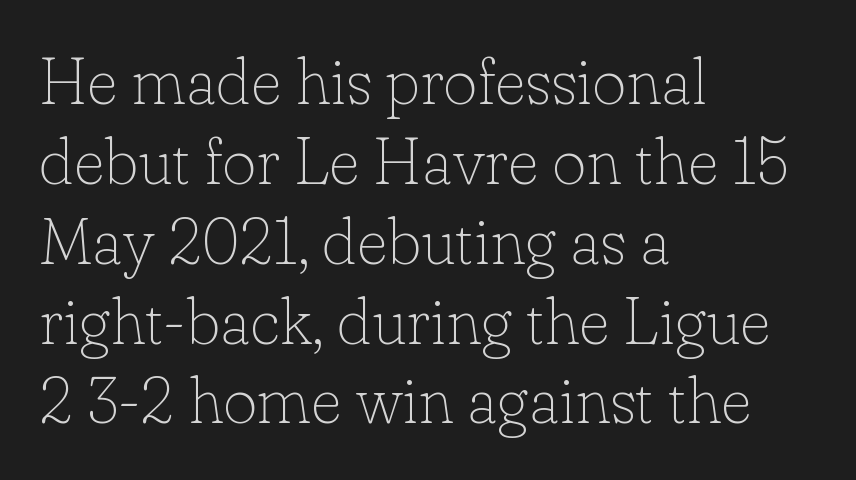
Q: Is the text bold? A: No.
Q: Is the text italic (slanted)? A: No, it is upright.
Q: Is the typeface a serif or a sans-serif typeface? A: Serif.
Q: Is the text underlined? A: No.
Q: How is the paragraph aligned? A: Left-aligned.
Q: Is the spacing between letters normal or unusually wide? A: Normal.
Q: Width (condensed, normal, or wide)? A: Normal.
Q: Stroke contrast? A: Low.
Q: x-height? A: Small.
Q: Monospaced? A: No.
